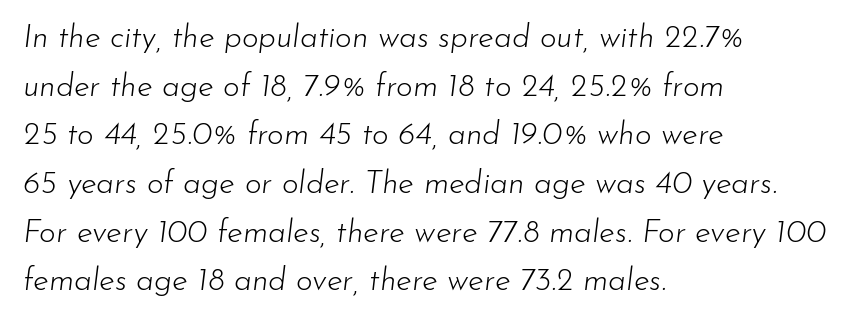
Q: Is the text bold? A: No.
Q: Is the text italic (slanted)? A: Yes, it leans right by about 7 degrees.
Q: Is the text underlined? A: No.
Q: How is the paragraph aligned? A: Left-aligned.
Q: Is the spacing between letters normal or unusually wide? A: Normal.
Q: Is the spacing between lines tight, normal or loose? A: Normal.
Q: Width (condensed, normal, or wide)? A: Normal.
Q: Stroke contrast? A: Low.
Q: x-height? A: Small.
Q: Monospaced? A: No.
